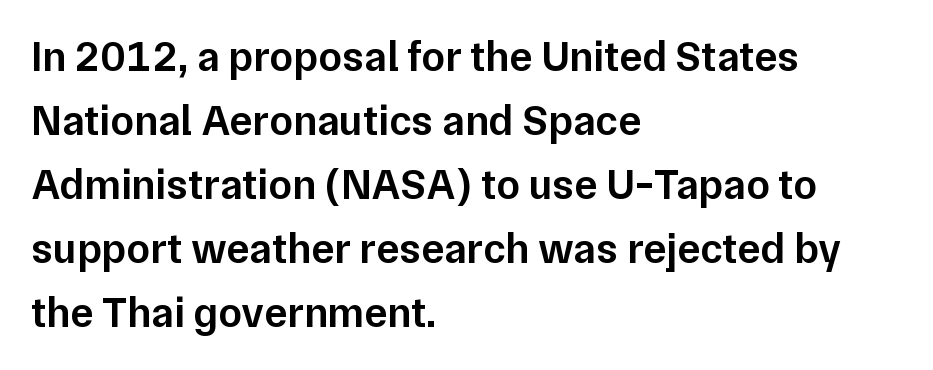
{"serif": "no", "italic": "no", "bold": "semi", "weight": "semibold", "width": "normal", "stroke_contrast": "low", "x_height": "medium", "monospaced": "no", "underline": "no", "align": "left", "line_spacing": "normal", "line_spacing_ratio": 1.49, "letter_spacing": "normal", "letter_spacing_em": 0.0, "glyph_px": 43}
